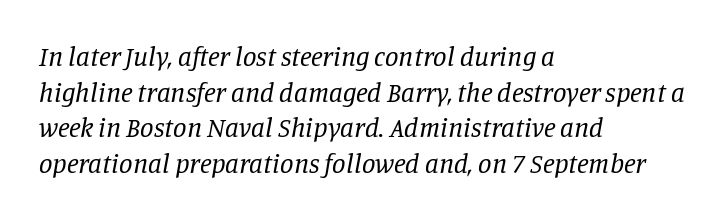
{"italic": "yes", "lean": "right", "slant_degrees": 11, "bold": "no", "underline": "no", "align": "left", "line_spacing": "normal", "line_spacing_ratio": 1.32, "letter_spacing": "normal", "letter_spacing_em": 0.0, "glyph_px": 27}
